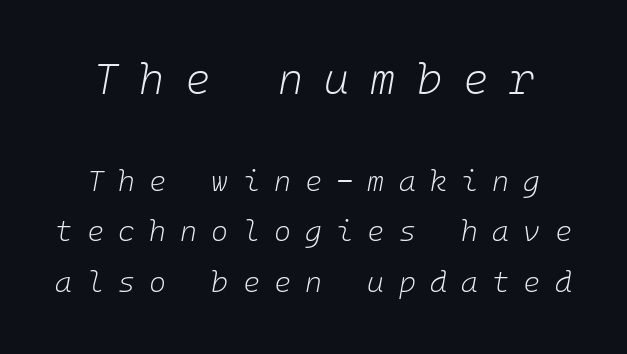
The image shows 43 px light type, italic (leaning right); set line spacing 1.75x, unusually wide letter spacing (+0.49 em), not underlined; the first (top) block is 1.48x larger; low stroke contrast and a medium x-height.
